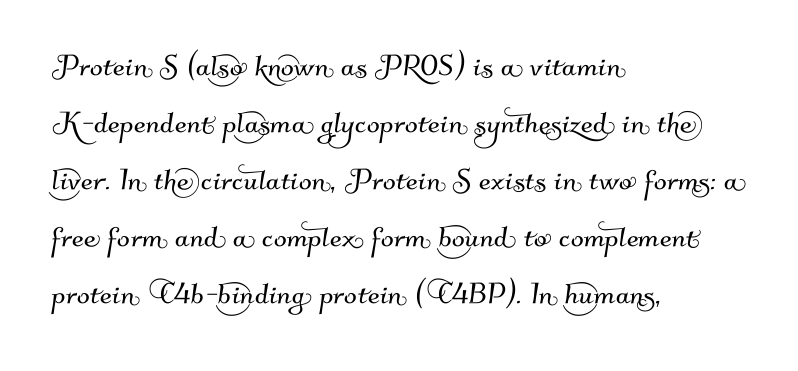
The image shows 38 px sans-serif type; set left-aligned, normal line spacing (1.5x), normal letter spacing, not underlined; medium stroke contrast and a small x-height.
